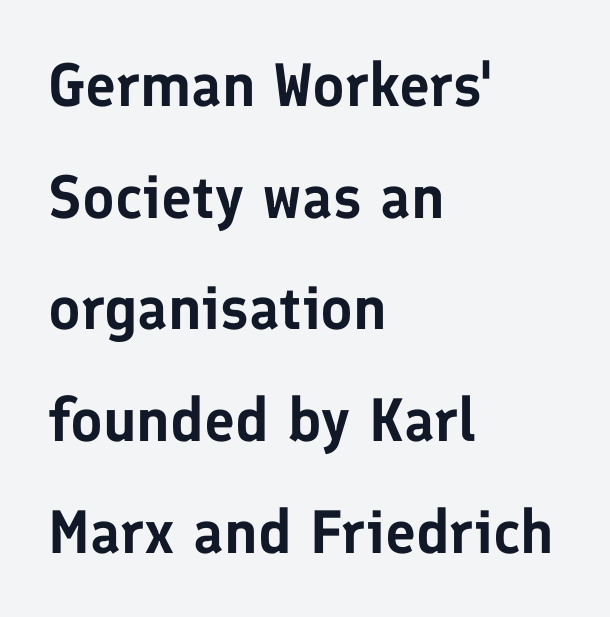
The image shows 61 px sans-serif type, upright; set left-aligned, line spacing 1.83x, normal letter spacing, not underlined; low stroke contrast and a medium x-height.
